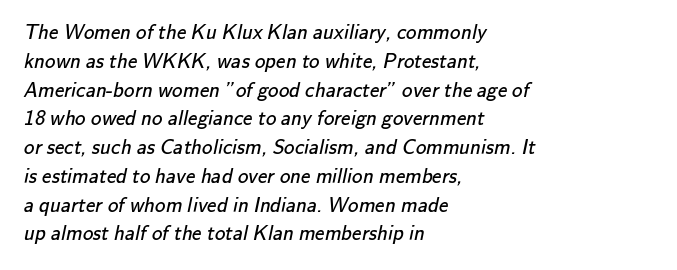
The vertical gap from one line to the next is medium. This rendering leaves character spacing at its baseline value. These glyphs show unthickened strokes, regular width or finer. Is the block centered? No — it sits flush against the left margin.
